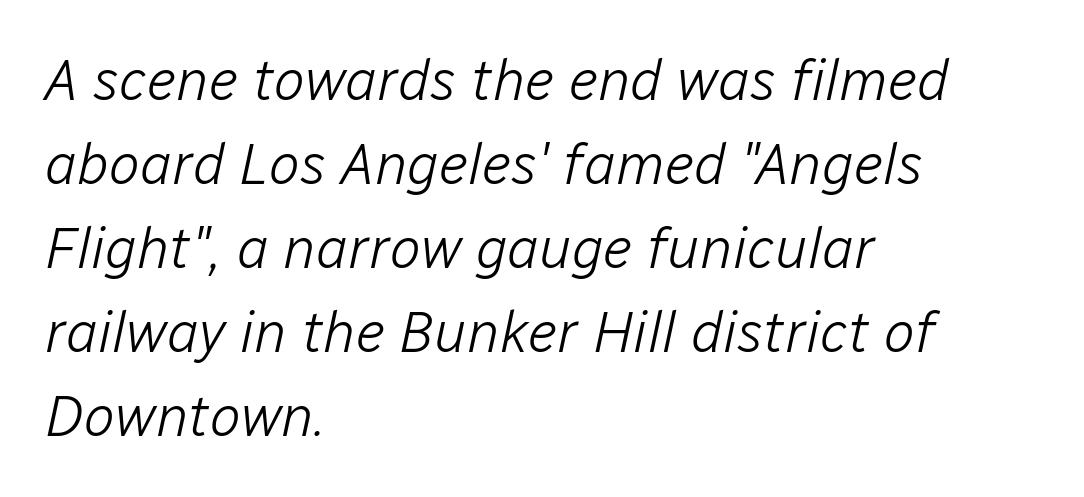
{"italic": "yes", "lean": "right", "slant_degrees": 12, "bold": "no", "weight": "light", "width": "normal", "stroke_contrast": "low", "x_height": "medium", "monospaced": "no", "underline": "no", "align": "left", "line_spacing": "normal", "line_spacing_ratio": 1.45, "letter_spacing": "normal", "letter_spacing_em": 0.0, "glyph_px": 58}
